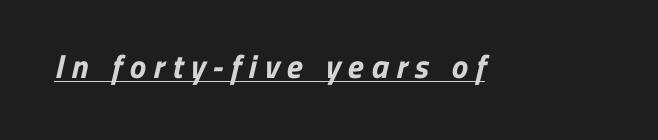
In terms of letterspacing, this is a distinctly airy, spread setting. The glyphs are accompanied by a horizontal stroke just below them. Here the designer chose a conventional face with non-uniform glyph widths. Summary of weight: heavy, a full bold. Serif or sans? Sans — the stroke terminals are bare.
